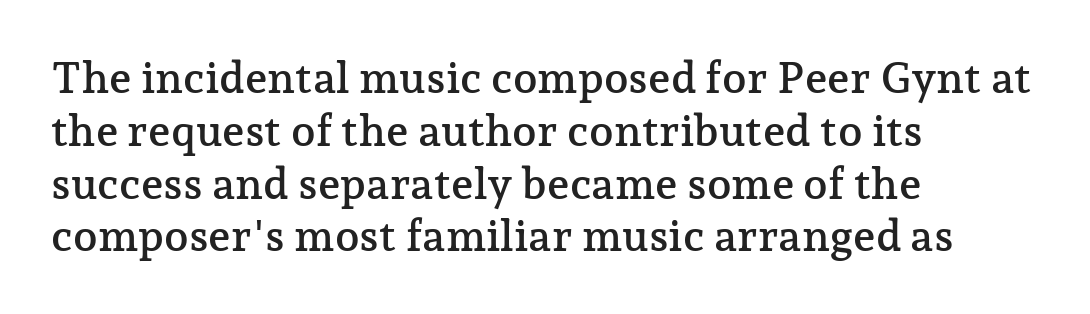
{"serif": "yes", "italic": "no", "width": "normal", "stroke_contrast": "low", "x_height": "medium", "monospaced": "no", "underline": "no", "align": "left", "line_spacing_ratio": 1.2, "letter_spacing": "normal", "letter_spacing_em": 0.0, "glyph_px": 44}
